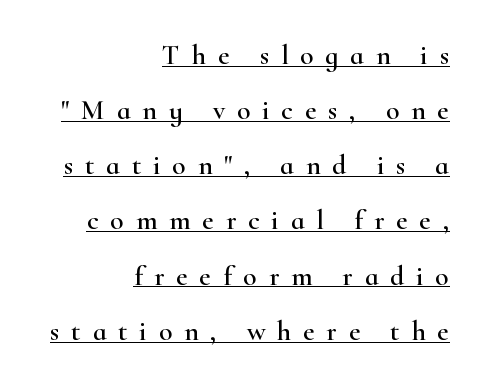
{"serif": "yes", "italic": "no", "width": "wide", "stroke_contrast": "high", "x_height": "small", "monospaced": "no", "underline": "yes", "align": "right", "line_spacing": "loose", "line_spacing_ratio": 1.97, "letter_spacing": "wide", "letter_spacing_em": 0.42, "glyph_px": 28}
